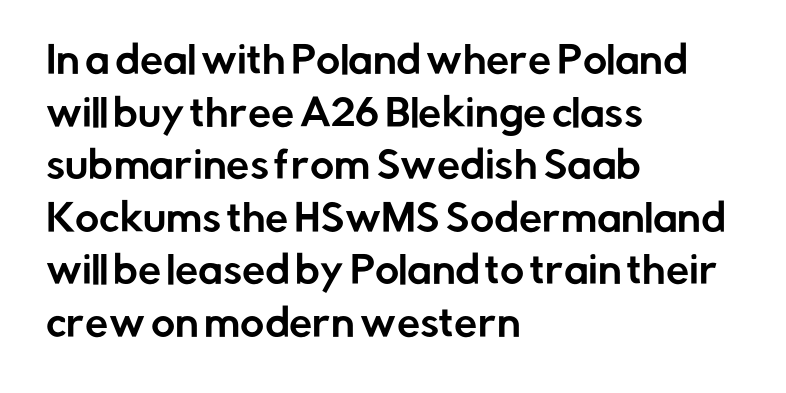
Q: Is the text italic (slanted)? A: No, it is upright.
Q: Is the typeface a serif or a sans-serif typeface? A: Sans-serif.
Q: Is the text underlined? A: No.
Q: How is the paragraph aligned? A: Left-aligned.
Q: Is the spacing between letters normal or unusually wide? A: Normal.
Q: Is the spacing between lines tight, normal or loose? A: Normal.
Q: Width (condensed, normal, or wide)? A: Normal.
Q: Stroke contrast? A: Low.
Q: x-height? A: Medium.
Q: Monospaced? A: No.
